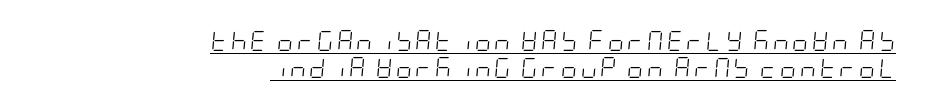
Stroke mass is kept to a normal reading level or below. Teacher's note: observe the even right margin — that is flush-right alignment. Italic: yes, the glyphs are oblique. This sample keeps an unexceptional amount of space between lines. Underlined type.
